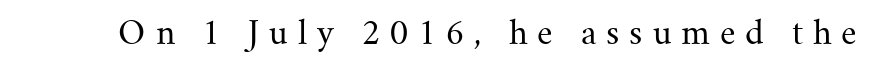
The image shows 32 px regular-weight serif type, upright; set unusually wide letter spacing (+0.31 em), not underlined; medium stroke contrast and a small x-height.
